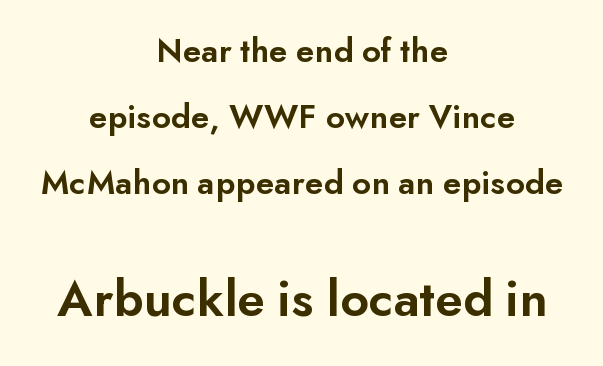
Q: Is the text bold? A: Semi-bold.
Q: Is the text italic (slanted)? A: No, it is upright.
Q: Is the typeface a serif or a sans-serif typeface? A: Sans-serif.
Q: Is the text underlined? A: No.
Q: How is the paragraph aligned? A: Centered.
Q: Is the spacing between letters normal or unusually wide? A: Normal.
Q: Which block of text is set in a larger size, the first (top) or the second (bottom)? A: The second (bottom) one.
Q: Width (condensed, normal, or wide)? A: Normal.
Q: Stroke contrast? A: Low.
Q: x-height? A: Small.
Q: Monospaced? A: No.
